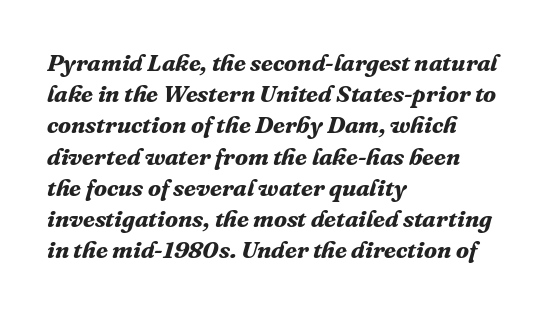
The letters sit at their default tracking, neither squeezed nor spread. Notice how the passage keeps a crisp vertical edge on the left only. Look at the stroke-to-counter ratio: heavy, a bold. Nobody drew a line under any word here.
